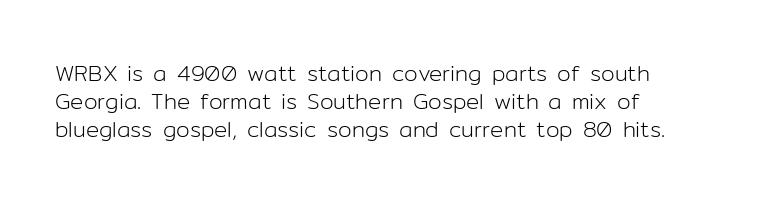
The image shows 22 px text type, upright; set normal line spacing (1.27x), normal letter spacing, not underlined.
